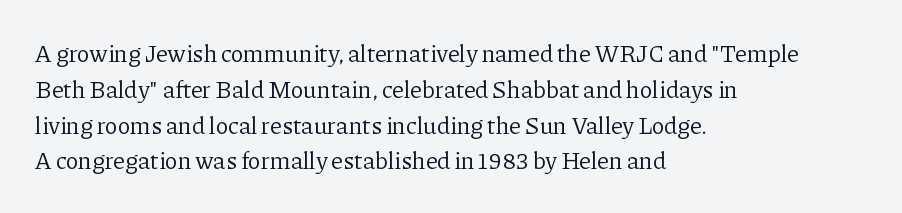
Q: Is the text bold? A: No.
Q: Is the text italic (slanted)? A: No, it is upright.
Q: Is the text underlined? A: No.
Q: How is the paragraph aligned? A: Left-aligned.
Q: Is the spacing between letters normal or unusually wide? A: Normal.
Q: Is the spacing between lines tight, normal or loose? A: Normal.
